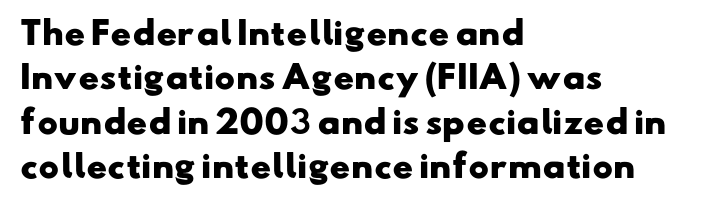
Q: Is the text bold? A: Yes.
Q: Is the typeface a serif or a sans-serif typeface? A: Sans-serif.
Q: Is the text underlined? A: No.
Q: How is the paragraph aligned? A: Left-aligned.
Q: Is the spacing between letters normal or unusually wide? A: Normal.
Q: Is the spacing between lines tight, normal or loose? A: Normal.
Q: Width (condensed, normal, or wide)? A: Wide.
Q: Stroke contrast? A: Low.
Q: x-height? A: Small.
Q: Monospaced? A: No.
